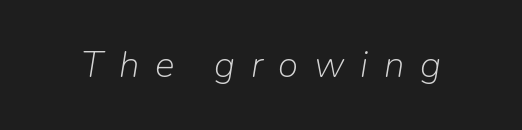
The image shows 37 px light type, italic (leaning right); set unusually wide letter spacing (+0.42 em), not underlined; low stroke contrast and a medium x-height.
